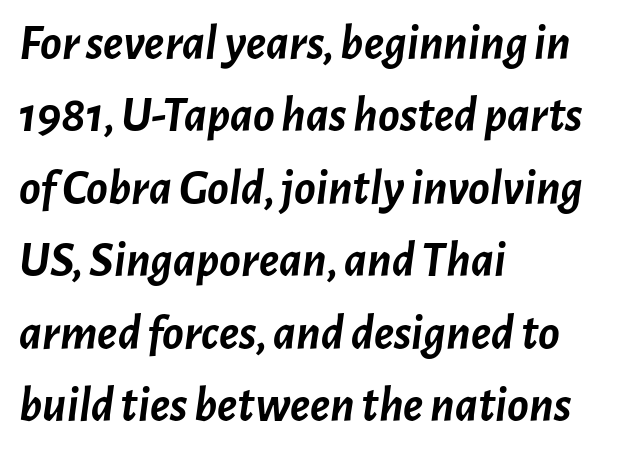
The image shows 50 px semibold type, italic (leaning right); set left-aligned, normal line spacing (1.45x), normal letter spacing, not underlined; low stroke contrast and a medium x-height.
